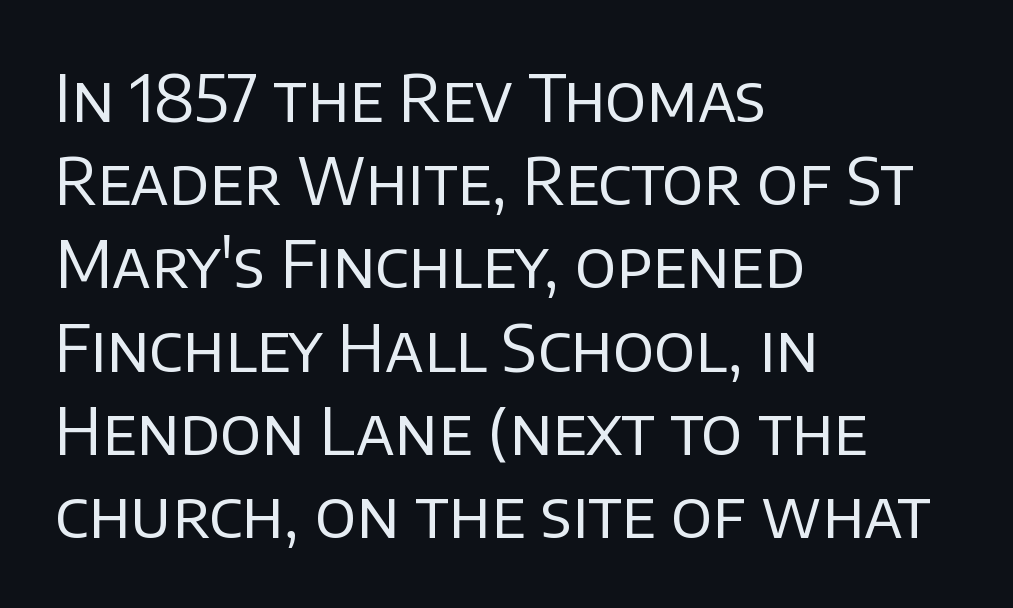
Decoration check: the copy has no underline. Looks like regular typesetting: each glyph gets only the width it needs. A typesetter would label this face a sans. Weight class: somewhere from thin through regular. The line-height multiplier appears to be the usual default.
